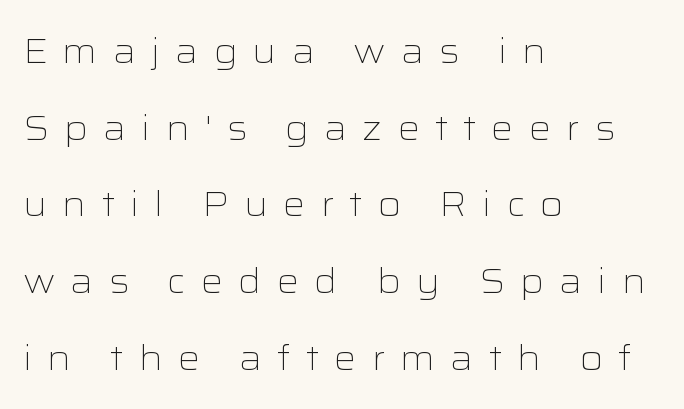
Q: Is the text bold? A: No.
Q: Is the text italic (slanted)? A: No, it is upright.
Q: Is the typeface a serif or a sans-serif typeface? A: Sans-serif.
Q: Is the text underlined? A: No.
Q: How is the paragraph aligned? A: Left-aligned.
Q: Is the spacing between letters normal or unusually wide? A: Unusually wide.
Q: Is the spacing between lines tight, normal or loose? A: Loose.
Q: Width (condensed, normal, or wide)? A: Wide.
Q: Stroke contrast? A: Low.
Q: x-height? A: Medium.
Q: Monospaced? A: No.
